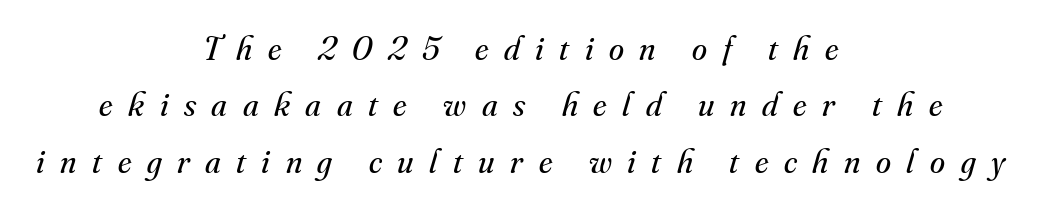
Q: Is the text bold? A: No.
Q: Is the text italic (slanted)? A: Yes, it leans right by about 16 degrees.
Q: Is the typeface a serif or a sans-serif typeface? A: Serif.
Q: Is the text underlined? A: No.
Q: How is the paragraph aligned? A: Centered.
Q: Is the spacing between letters normal or unusually wide? A: Unusually wide.
Q: Is the spacing between lines tight, normal or loose? A: Normal.
Q: Width (condensed, normal, or wide)? A: Normal.
Q: Stroke contrast? A: Medium.
Q: x-height? A: Small.
Q: Monospaced? A: No.
